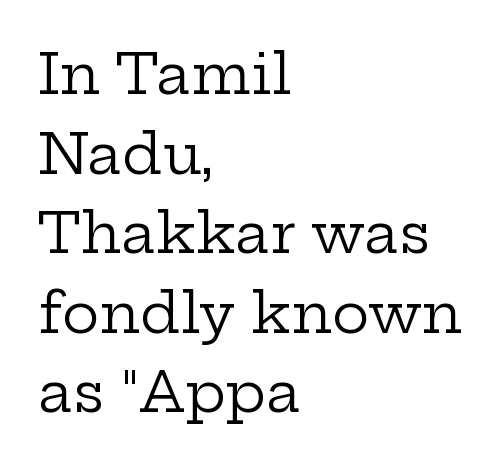
{"serif": "yes", "italic": "no", "bold": "no", "weight": "regular", "width": "wide", "stroke_contrast": "low", "x_height": "medium", "monospaced": "no", "underline": "no", "align": "left", "line_spacing": "normal", "line_spacing_ratio": 1.42, "letter_spacing": "normal", "letter_spacing_em": 0.0, "glyph_px": 56}
